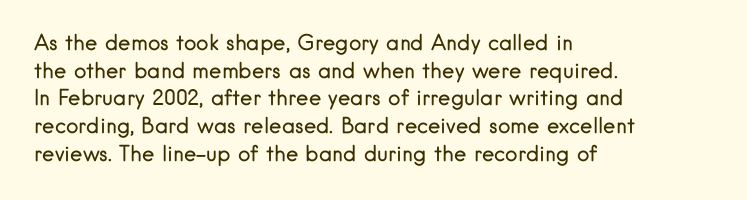
{"italic": "no", "bold": "no", "underline": "no", "align": "left", "line_spacing": "normal", "line_spacing_ratio": 1.32, "letter_spacing": "normal", "letter_spacing_em": 0.0, "glyph_px": 21}
